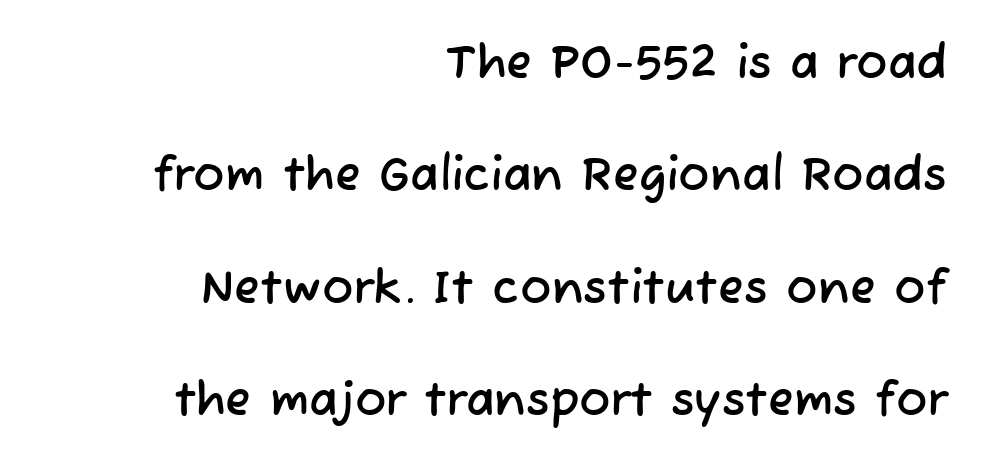
Q: Is the typeface a serif or a sans-serif typeface? A: Sans-serif.
Q: Is the text underlined? A: No.
Q: How is the paragraph aligned? A: Right-aligned.
Q: Is the spacing between letters normal or unusually wide? A: Normal.
Q: Is the spacing between lines tight, normal or loose? A: Loose.
Q: Width (condensed, normal, or wide)? A: Normal.
Q: Stroke contrast? A: Low.
Q: x-height? A: Medium.
Q: Monospaced? A: No.
